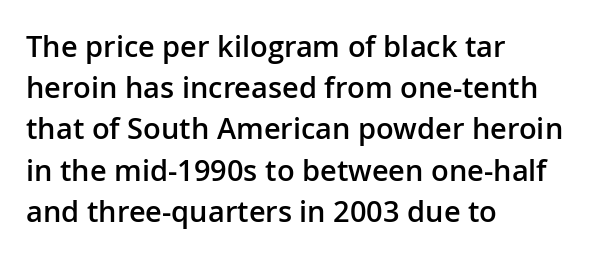
{"serif": "no", "italic": "no", "bold": "semi", "weight": "semibold", "width": "normal", "stroke_contrast": "low", "x_height": "medium", "monospaced": "no", "underline": "no", "align": "left", "line_spacing": "normal", "line_spacing_ratio": 1.42, "letter_spacing": "normal", "letter_spacing_em": 0.0, "glyph_px": 29}
